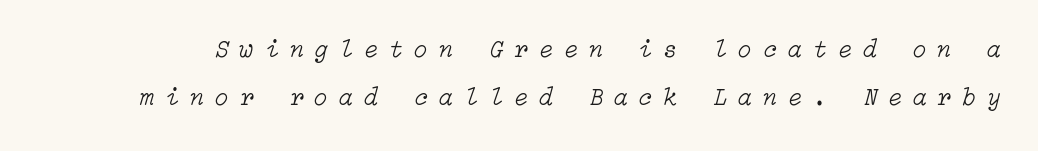
Q: Is the text bold? A: No.
Q: Is the text italic (slanted)? A: Yes, it leans right by about 15 degrees.
Q: Is the text underlined? A: No.
Q: Is the spacing between letters normal or unusually wide? A: Unusually wide.
Q: Is the spacing between lines tight, normal or loose? A: Loose.
